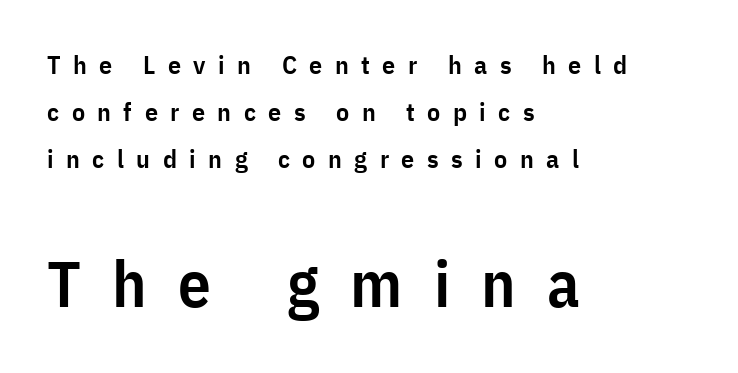
Each row of text sits above clean, open space. Is the lower block the larger one? Yes — the lower block carries the bigger type. This is the regular roman posture of the typeface. These lines stack with their left ends in a neat column.
